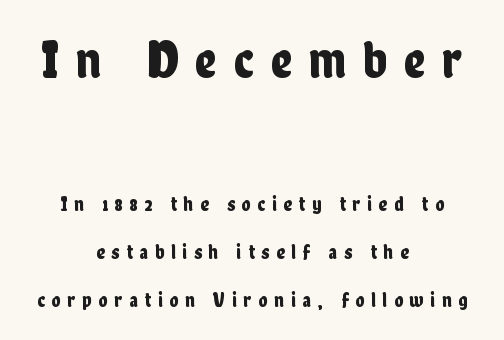
{"serif": "no", "italic": "no", "width": "condensed", "stroke_contrast": "low", "x_height": "medium", "monospaced": "no", "underline": "no", "align": "center", "line_spacing": "loose", "line_spacing_ratio": 2.28, "letter_spacing": "wide", "letter_spacing_em": 0.32, "larger_block": "first", "size_ratio": 2.52, "glyph_px": 53}
